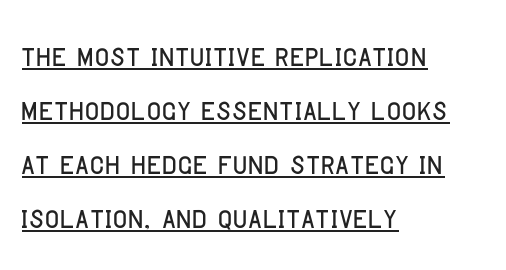
Q: Is the text italic (slanted)? A: No, it is upright.
Q: Is the typeface a serif or a sans-serif typeface? A: Sans-serif.
Q: Is the text underlined? A: Yes.
Q: How is the paragraph aligned? A: Left-aligned.
Q: Is the spacing between letters normal or unusually wide? A: Normal.
Q: Is the spacing between lines tight, normal or loose? A: Normal.
Q: Width (condensed, normal, or wide)? A: Condensed.
Q: Stroke contrast? A: Low.
Q: x-height? A: Large.
Q: Monospaced? A: No.
